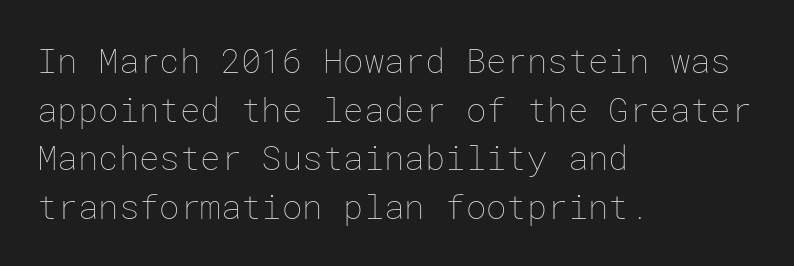
The passage shown is not underscored anywhere. Quick note: interline space is typical. Stem width sits at or under what a default text font uses. A classic flush-left, rag-right setting is used for this passage. This sample uses an upright cut, with every glyph sitting square on the baseline. Each word holds together tightly as a unit, with standard inter-letter gaps.
